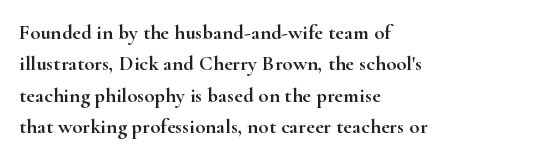
The compositor pushed each line to the left boundary. The designer left line spacing at the default. The rendering keeps characters at their native spacing. No italicization has been applied; the sample stays upright. Clear beneath every line of the passage.
